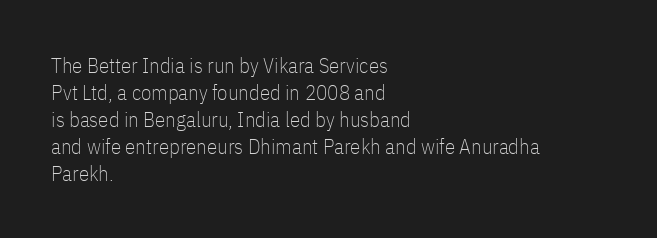
The image shows 21 px text type, upright; set left-aligned, normal line spacing (1.28x), normal letter spacing, not underlined.
